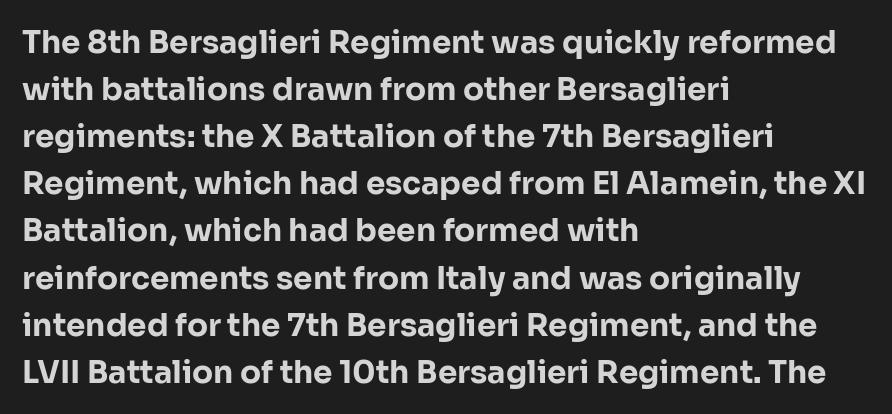
The image shows 31 px bold sans-serif type, upright; set left-aligned, normal line spacing (1.52x), normal letter spacing, not underlined; low stroke contrast and a medium x-height.
